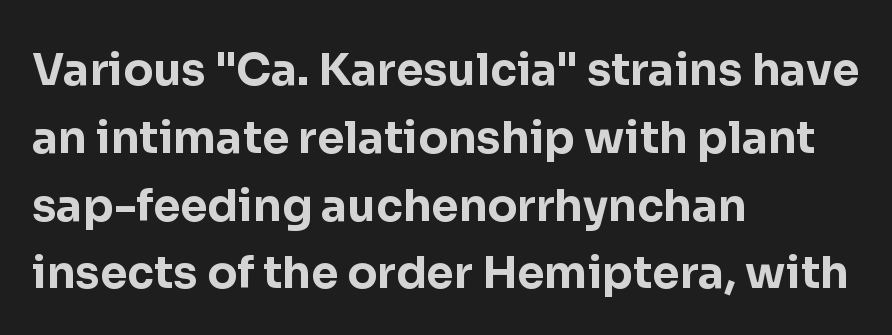
{"serif": "no", "italic": "no", "bold": "yes", "weight": "bold", "width": "normal", "stroke_contrast": "low", "x_height": "medium", "monospaced": "no", "underline": "no", "align": "left", "line_spacing": "normal", "line_spacing_ratio": 1.54, "letter_spacing": "normal", "letter_spacing_em": 0.0, "glyph_px": 44}
